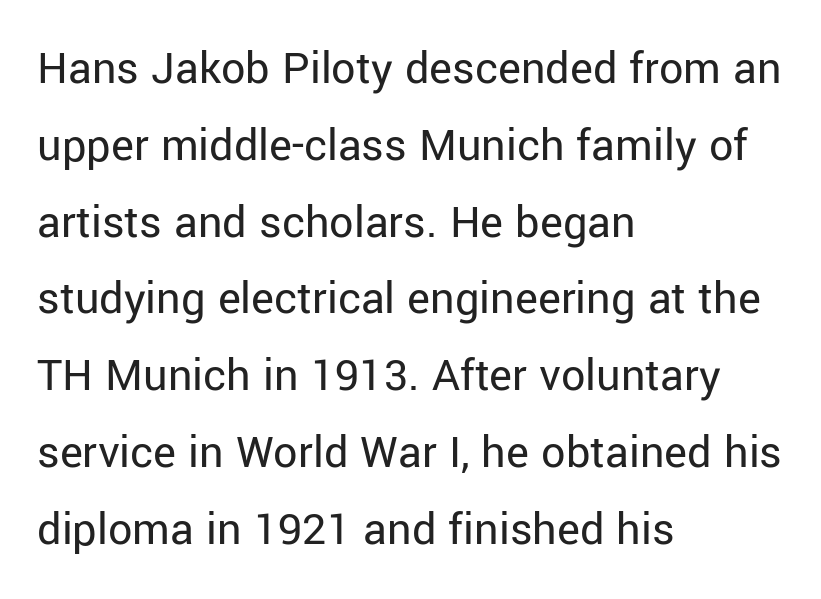
{"serif": "no", "italic": "no", "bold": "no", "weight": "regular", "width": "normal", "stroke_contrast": "low", "x_height": "medium", "monospaced": "no", "underline": "no", "align": "left", "line_spacing": "normal", "line_spacing_ratio": 1.6, "letter_spacing": "normal", "letter_spacing_em": 0.0, "glyph_px": 48}
